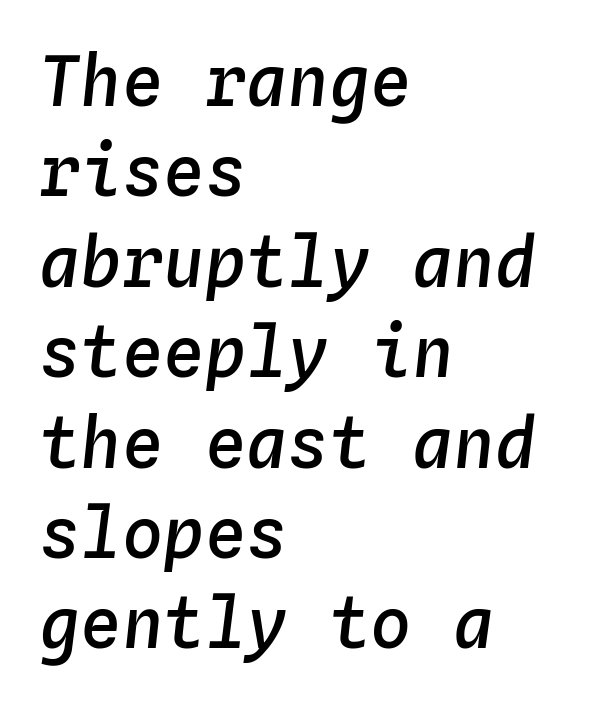
These lines stack with their left ends in a neat column. Just letters on the line, the space beneath them empty. Reading down the column, the eye jumps a familiar distance to each next line. Designer's note — italics engaged. The letters sit at their default tracking, neither squeezed nor spread.
